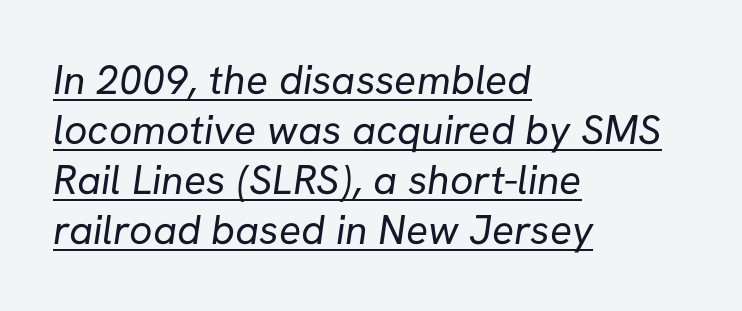
Q: Is the text bold? A: No.
Q: Is the typeface a serif or a sans-serif typeface? A: Sans-serif.
Q: Is the text underlined? A: Yes.
Q: How is the paragraph aligned? A: Left-aligned.
Q: Is the spacing between letters normal or unusually wide? A: Normal.
Q: Width (condensed, normal, or wide)? A: Normal.
Q: Stroke contrast? A: Low.
Q: x-height? A: Medium.
Q: Monospaced? A: No.
